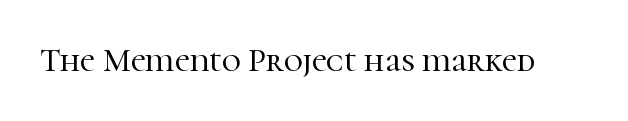
You could not count columns in this text — the font is proportionally spaced. Glyph-to-glyph distance matches everyday printed text. Bare-footed words on every line. Quick note: not italic, upright. In terms of letterform style, serifs are clearly present.
